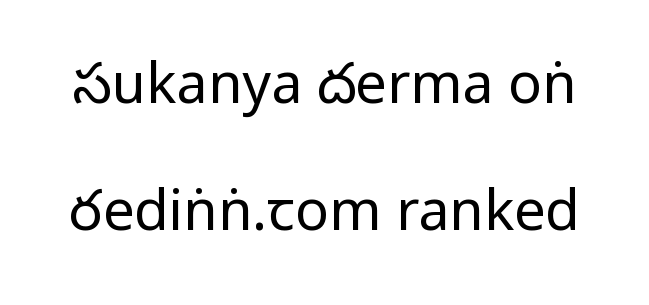
Q: Is the text bold? A: No.
Q: Is the text italic (slanted)? A: No, it is upright.
Q: Is the typeface a serif or a sans-serif typeface? A: Sans-serif.
Q: Is the text underlined? A: No.
Q: Is the spacing between letters normal or unusually wide? A: Normal.
Q: Is the spacing between lines tight, normal or loose? A: Loose.
Q: Width (condensed, normal, or wide)? A: Condensed.
Q: Stroke contrast? A: Low.
